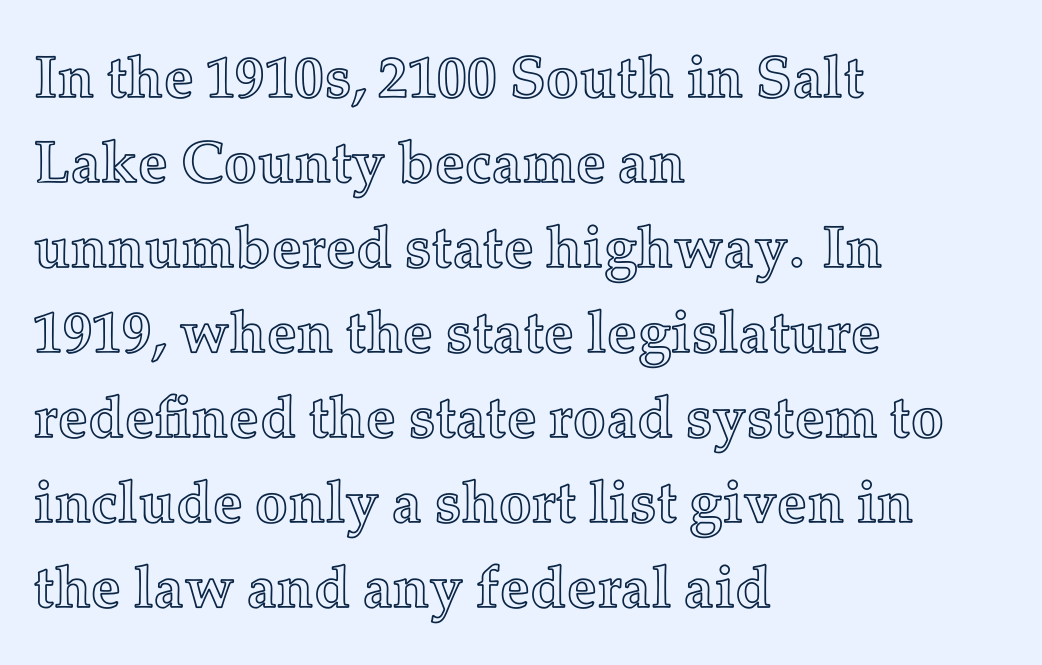
{"italic": "no", "width": "normal", "x_height": "medium", "monospaced": "no", "underline": "no", "align": "left", "line_spacing": "normal", "line_spacing_ratio": 1.44, "letter_spacing": "normal", "letter_spacing_em": 0.0, "glyph_px": 59}
